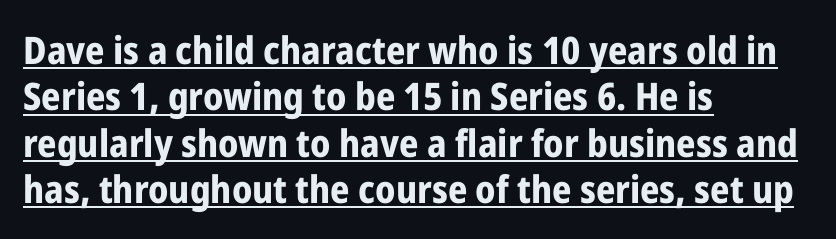
No extra tracking has been applied to these lines. The passage shown is typeset with a sans-serif family. Descenders here cross a horizontal rule under the line. The lines in this sample share a left origin and differ only in where they stop. Every stem runs plumb, perpendicular to the baseline. The passage shown is typed in a proportional face where columns would drift.
